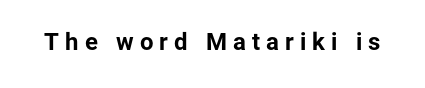
Q: Is the text bold? A: Yes.
Q: Is the text italic (slanted)? A: No, it is upright.
Q: Is the text underlined? A: No.
Q: Is the spacing between letters normal or unusually wide? A: Unusually wide.
